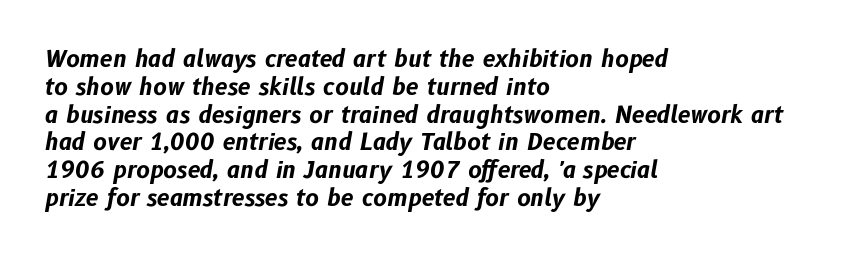
{"italic": "yes", "lean": "right", "slant_degrees": 10, "bold": "yes", "underline": "no", "align": "left", "line_spacing_ratio": 1.21, "letter_spacing": "normal", "letter_spacing_em": 0.0, "glyph_px": 23}
